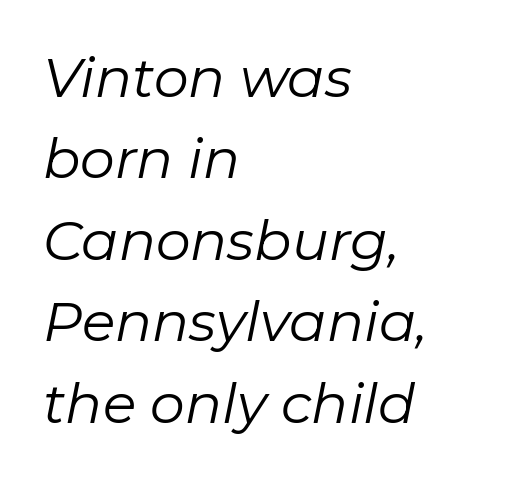
Q: Is the text bold? A: No.
Q: Is the text italic (slanted)? A: Yes, it leans right by about 11 degrees.
Q: Is the text underlined? A: No.
Q: How is the paragraph aligned? A: Left-aligned.
Q: Is the spacing between letters normal or unusually wide? A: Normal.
Q: Is the spacing between lines tight, normal or loose? A: Normal.
Q: Width (condensed, normal, or wide)? A: Normal.
Q: Stroke contrast? A: Low.
Q: x-height? A: Medium.
Q: Monospaced? A: No.
